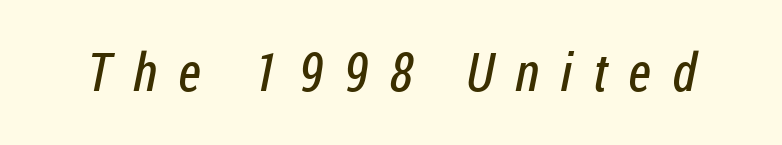
The tracking jumps out immediately: characters are airy and widely separated. Letters rest on an invisible, unmarked baseline. This rendering employs a face without finishing strokes, i.e., a sans-serif. You could not count columns in this text — the font is proportionally spaced. This reads as an unemphasized weight, regular at the heaviest.
